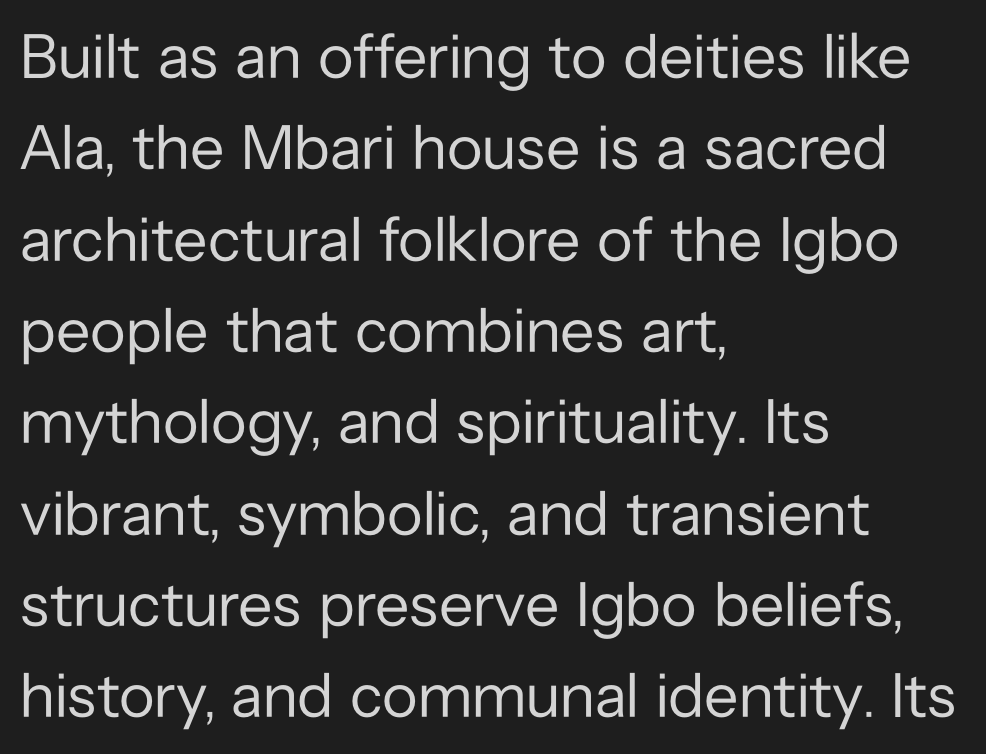
Q: Is the text bold? A: No.
Q: Is the text italic (slanted)? A: No, it is upright.
Q: Is the typeface a serif or a sans-serif typeface? A: Sans-serif.
Q: Is the text underlined? A: No.
Q: How is the paragraph aligned? A: Left-aligned.
Q: Is the spacing between letters normal or unusually wide? A: Normal.
Q: Is the spacing between lines tight, normal or loose? A: Normal.
Q: Width (condensed, normal, or wide)? A: Normal.
Q: Stroke contrast? A: Low.
Q: x-height? A: Medium.
Q: Monospaced? A: No.
